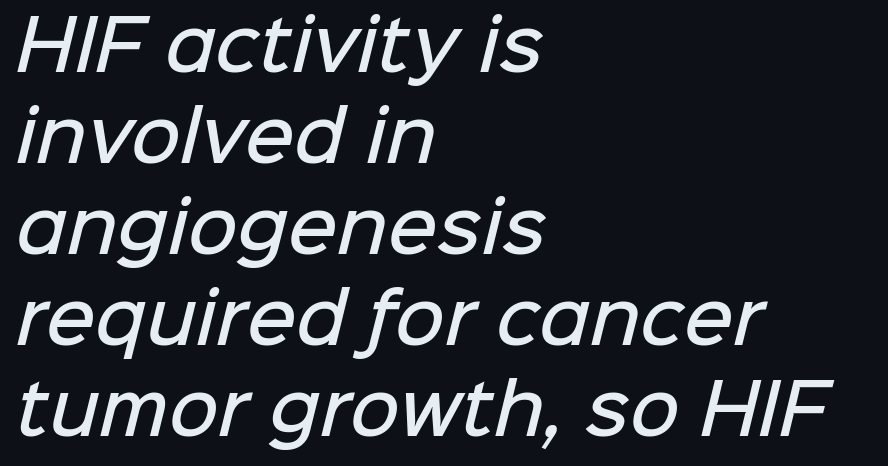
The image shows 68 px semibold sans-serif type; set left-aligned, normal line spacing (1.34x), normal letter spacing, not underlined; low stroke contrast and a medium x-height.
